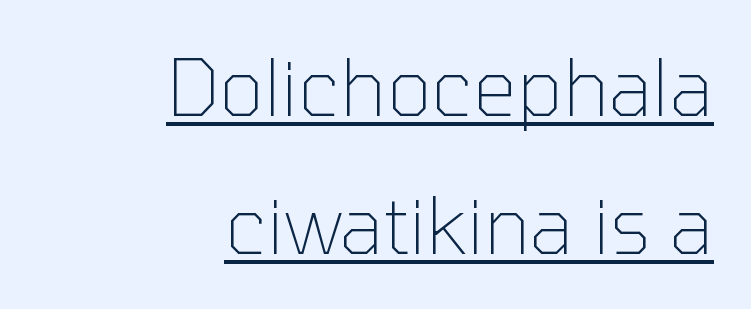
{"serif": "no", "italic": "no", "bold": "no", "weight": "thin", "width": "normal", "stroke_contrast": "low", "x_height": "medium", "monospaced": "no", "underline": "yes", "align": "right", "line_spacing_ratio": 1.77, "letter_spacing": "normal", "letter_spacing_em": 0.0, "glyph_px": 78}
